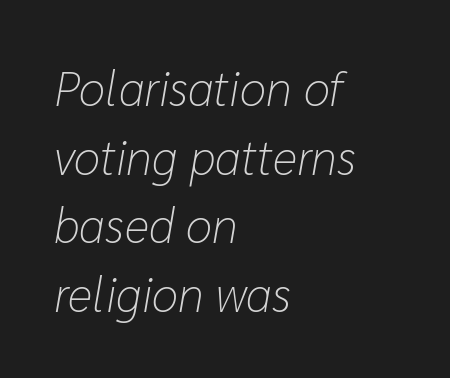
The image shows 48 px light type, italic (leaning right); set left-aligned, normal line spacing (1.43x), normal letter spacing, not underlined; low stroke contrast and a medium x-height.
